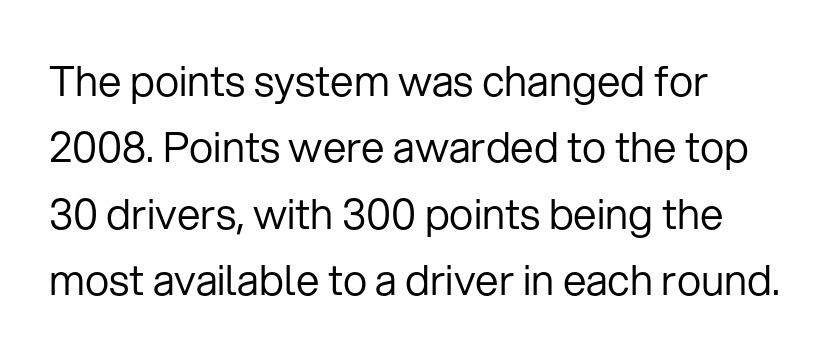
Does the leading feel generous? No, just average. The rendering uses natural spacing where letterforms have individual widths. These lines keep a tight, regular rhythm from letter to letter. The paragraph shown leans on its left margin. Weight class: somewhere from thin through regular.
